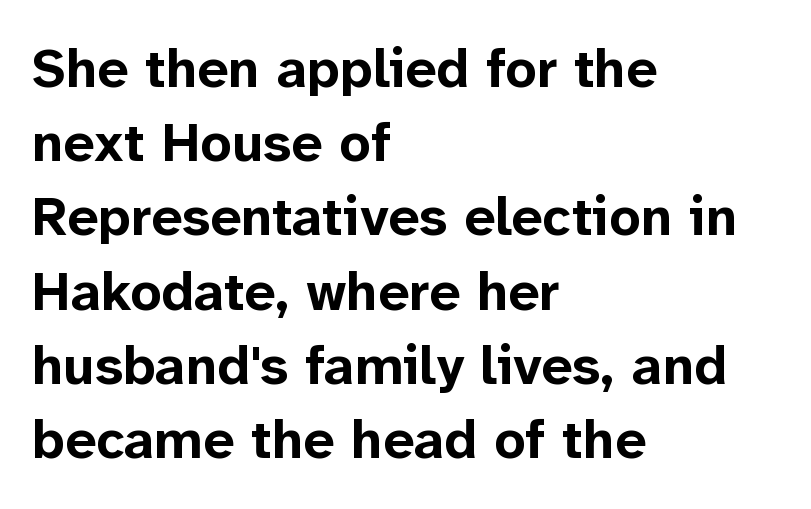
The image shows 55 px bold sans-serif type, upright; set left-aligned, normal line spacing (1.35x), normal letter spacing, not underlined; low stroke contrast and a medium x-height.
